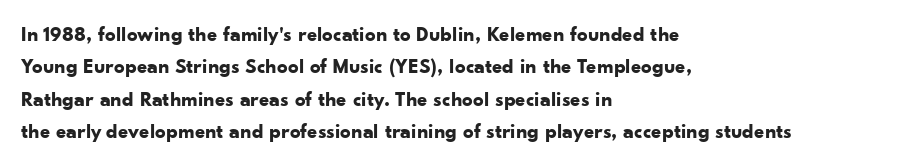
{"italic": "no", "bold": "yes", "underline": "no", "align": "left", "line_spacing": "normal", "line_spacing_ratio": 1.54, "letter_spacing": "normal", "letter_spacing_em": 0.0, "glyph_px": 21}
